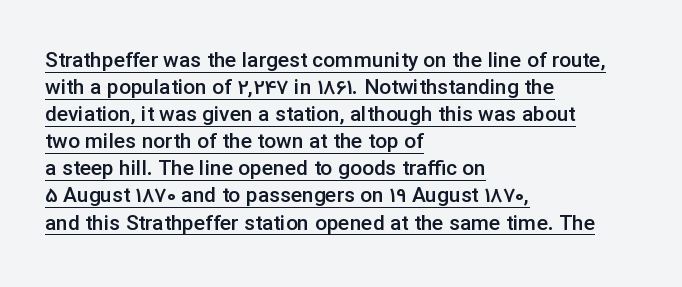
The image shows 21 px text type, upright; set left-aligned, normal line spacing (1.29x), normal letter spacing, underlined.
